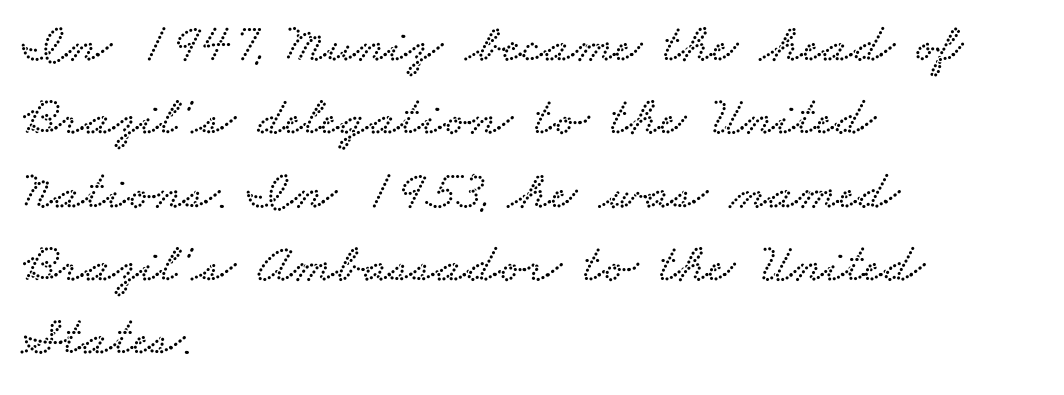
{"serif": "yes", "width": "wide", "stroke_contrast": "low", "x_height": "small", "monospaced": "no", "underline": "no", "align": "left", "line_spacing": "normal", "line_spacing_ratio": 1.31, "letter_spacing": "normal", "letter_spacing_em": 0.0, "glyph_px": 56}
